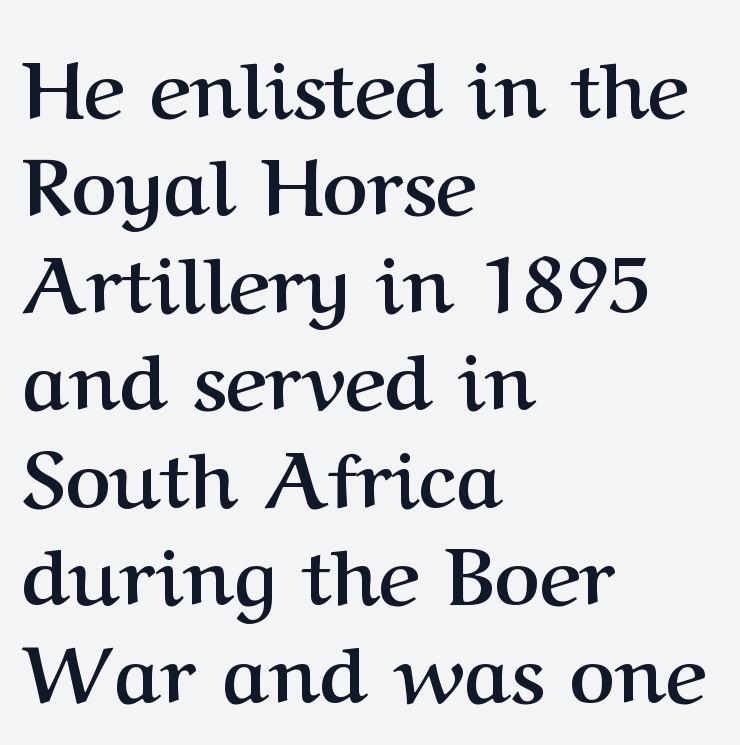
{"serif": "yes", "italic": "no", "bold": "yes", "weight": "semibold", "width": "normal", "stroke_contrast": "medium", "x_height": "medium", "monospaced": "no", "underline": "no", "align": "left", "line_spacing": "normal", "line_spacing_ratio": 1.25, "letter_spacing": "normal", "letter_spacing_em": 0.0, "glyph_px": 78}
